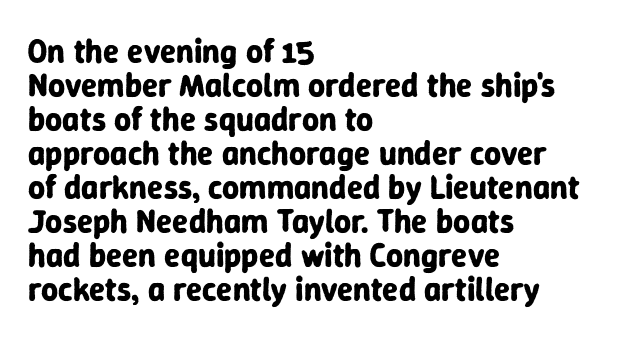
Posture: upright roman. Does the weight exceed regular? Yes, all the way to bold. The words here are not underlined. In terms of leading, this rendering errs on the cramped side. This rendering uses left alignment, leaving the right contour irregular. The type is set solid horizontally, with unmodified tracking.
